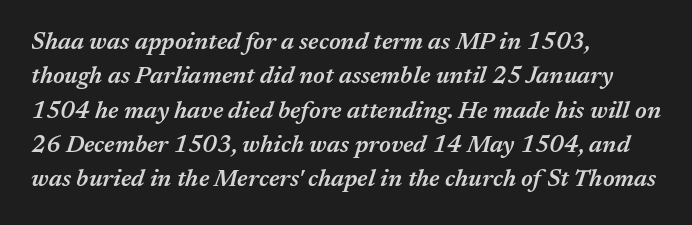
The lettering tilts uniformly, giving the passage an italic look. Bold? Not quite — semibold, heavier than regular but stopping short. Anything drawn beneath the words? Only blank space. Layout note: lines flush left.
